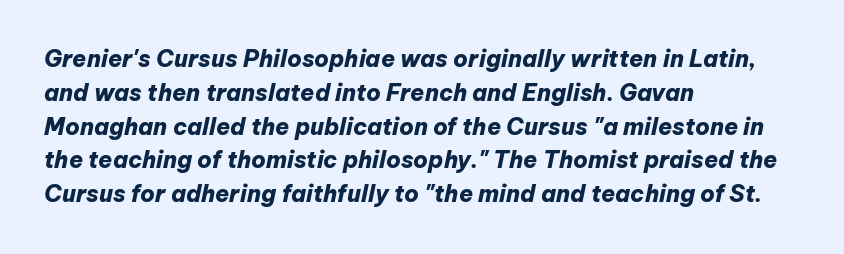
{"italic": "yes", "lean": "right", "slant_degrees": 12, "bold": "yes", "underline": "no", "align": "left", "line_spacing": "normal", "line_spacing_ratio": 1.47, "letter_spacing": "normal", "letter_spacing_em": 0.0, "glyph_px": 23}
